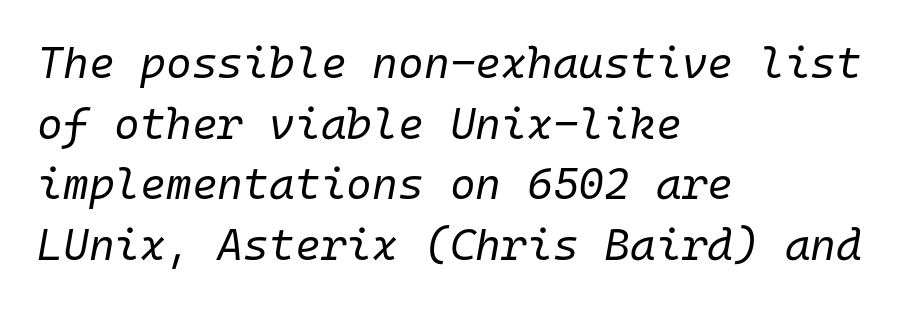
Q: Is the text bold? A: No.
Q: Is the text italic (slanted)? A: Yes, it leans right by about 10 degrees.
Q: Is the text underlined? A: No.
Q: How is the paragraph aligned? A: Left-aligned.
Q: Is the spacing between letters normal or unusually wide? A: Normal.
Q: Is the spacing between lines tight, normal or loose? A: Normal.
Q: Width (condensed, normal, or wide)? A: Normal.
Q: Stroke contrast? A: Low.
Q: x-height? A: Medium.
Q: Monospaced? A: Yes.
